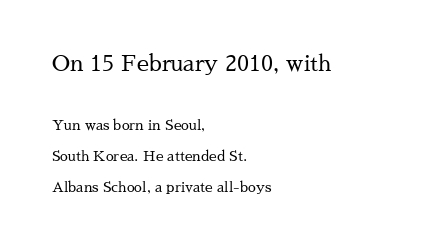
{"italic": "no", "bold": "no", "underline": "no", "align": "left", "line_spacing": "loose", "line_spacing_ratio": 2.2, "letter_spacing": "normal", "letter_spacing_em": 0.0, "larger_block": "first", "size_ratio": 1.57, "glyph_px": 22}
